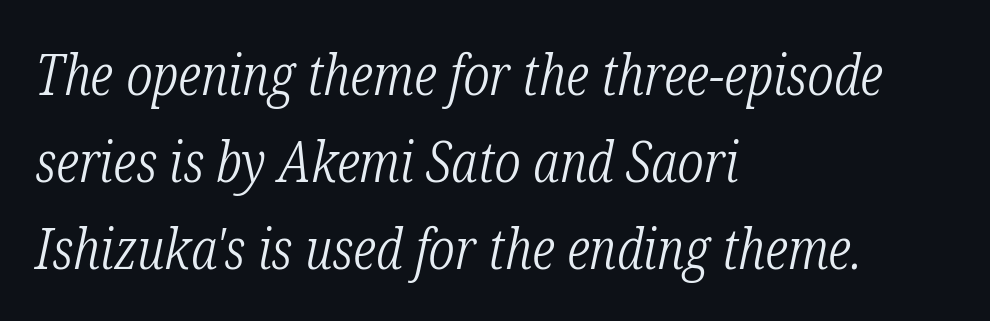
The image shows 56 px light, condensed serif type, italic (leaning right); set left-aligned, normal line spacing (1.55x), normal letter spacing, not underlined; low stroke contrast and a medium x-height.
